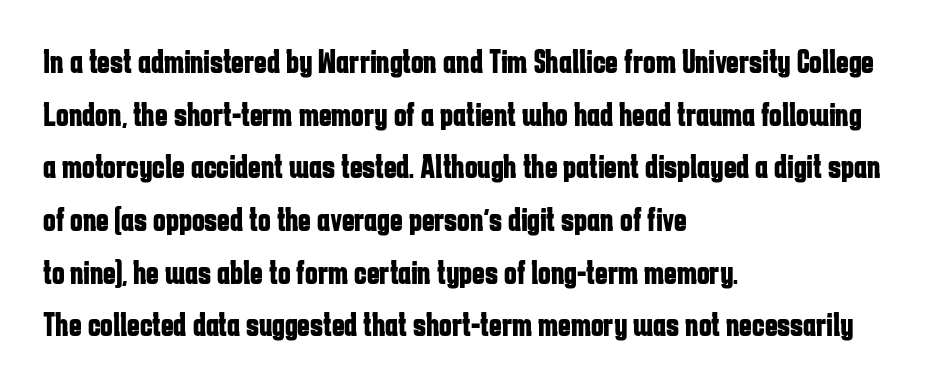
Q: Is the text bold? A: Yes.
Q: Is the text italic (slanted)? A: No, it is upright.
Q: Is the typeface a serif or a sans-serif typeface? A: Sans-serif.
Q: Is the text underlined? A: No.
Q: How is the paragraph aligned? A: Left-aligned.
Q: Is the spacing between letters normal or unusually wide? A: Normal.
Q: Is the spacing between lines tight, normal or loose? A: Normal.
Q: Width (condensed, normal, or wide)? A: Condensed.
Q: Stroke contrast? A: Low.
Q: x-height? A: Medium.
Q: Monospaced? A: No.
